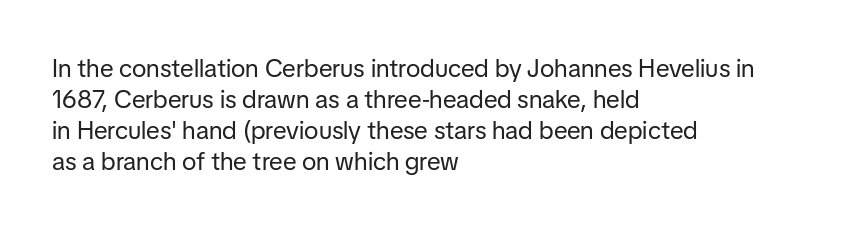
A light-to-regular cut is what we see here. Clear beneath every line of the passage. Vertical strokes here are truly vertical. The passage shown has conventional tracking throughout. Leftover space on each line is placed entirely after the last word.
